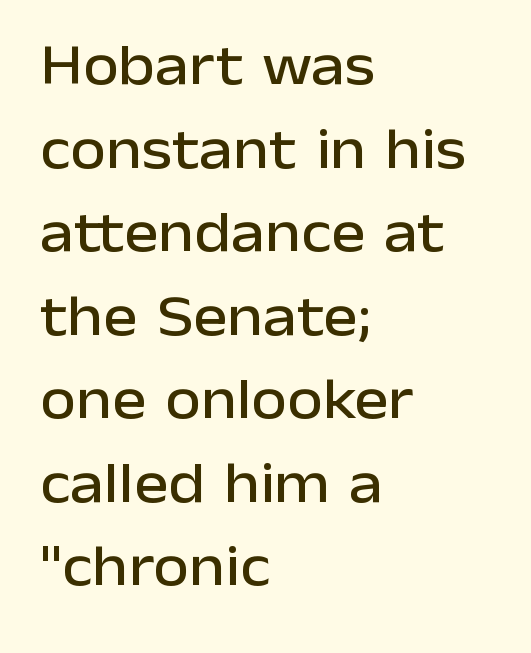
{"serif": "no", "italic": "no", "width": "normal", "stroke_contrast": "low", "x_height": "medium", "monospaced": "no", "underline": "no", "align": "left", "line_spacing": "normal", "line_spacing_ratio": 1.44, "letter_spacing": "normal", "letter_spacing_em": 0.0, "glyph_px": 58}
